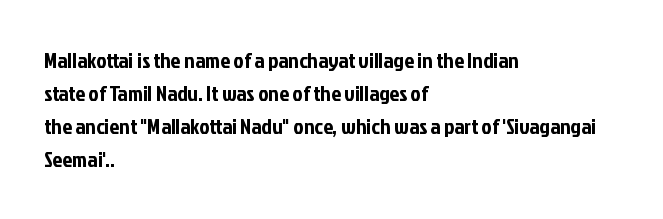
The image shows 22 px text type, upright; set left-aligned, normal line spacing (1.5x), normal letter spacing, not underlined.
